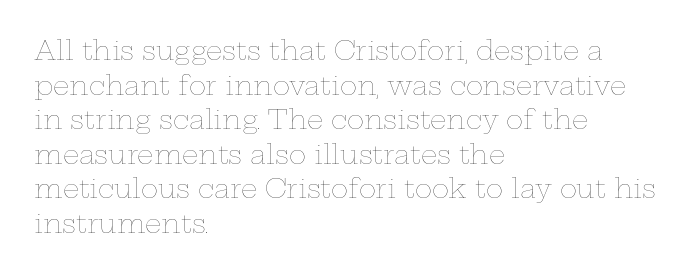
{"italic": "no", "bold": "no", "underline": "no", "align": "left", "line_spacing": "normal", "line_spacing_ratio": 1.33, "letter_spacing": "normal", "letter_spacing_em": 0.0, "glyph_px": 26}
